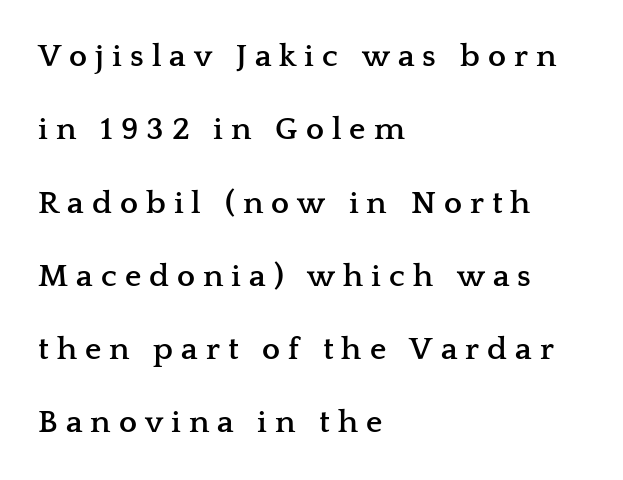
{"serif": "yes", "italic": "no", "bold": "yes", "weight": "semibold", "width": "wide", "stroke_contrast": "low", "x_height": "medium", "monospaced": "no", "underline": "no", "align": "left", "line_spacing": "loose", "line_spacing_ratio": 2.29, "letter_spacing": "wide", "letter_spacing_em": 0.25, "glyph_px": 32}
